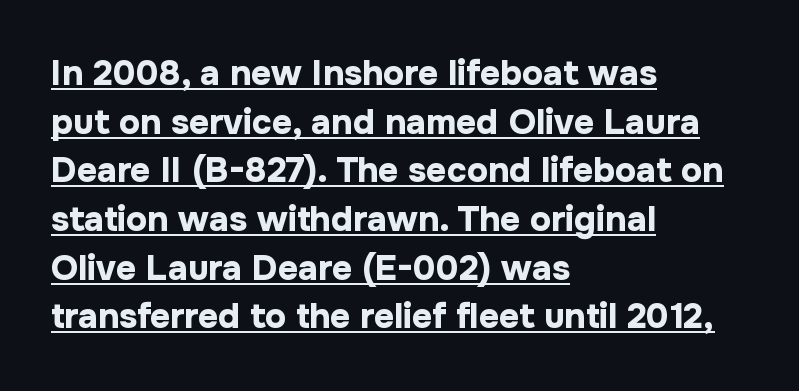
Q: Is the text bold? A: Yes.
Q: Is the text italic (slanted)? A: No, it is upright.
Q: Is the typeface a serif or a sans-serif typeface? A: Sans-serif.
Q: Is the text underlined? A: Yes.
Q: How is the paragraph aligned? A: Left-aligned.
Q: Is the spacing between letters normal or unusually wide? A: Normal.
Q: Is the spacing between lines tight, normal or loose? A: Normal.
Q: Width (condensed, normal, or wide)? A: Normal.
Q: Stroke contrast? A: Low.
Q: x-height? A: Medium.
Q: Monospaced? A: No.
